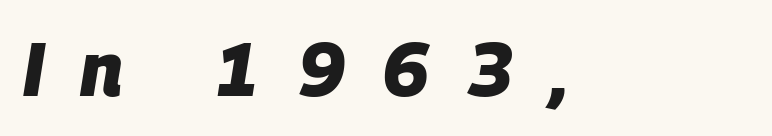
Emphasis by weight is at full strength: bold. The font's italic variant was chosen for this text. Descenders hang freely into open space. The face used here is proportionally spaced, like ordinary book or web type.
